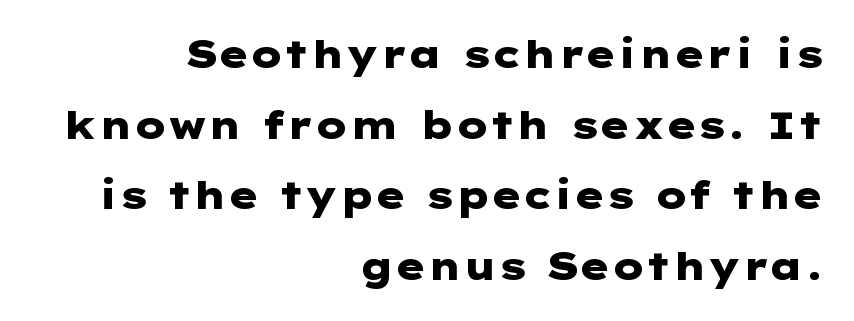
Is this a sans? Yes — the strokes have no serifs. In terms of weight, the rendering is a true, heavy bold. Right-aligned paragraph, ragged on the left. Does the lettering tilt? It doesn't — this is upright.
